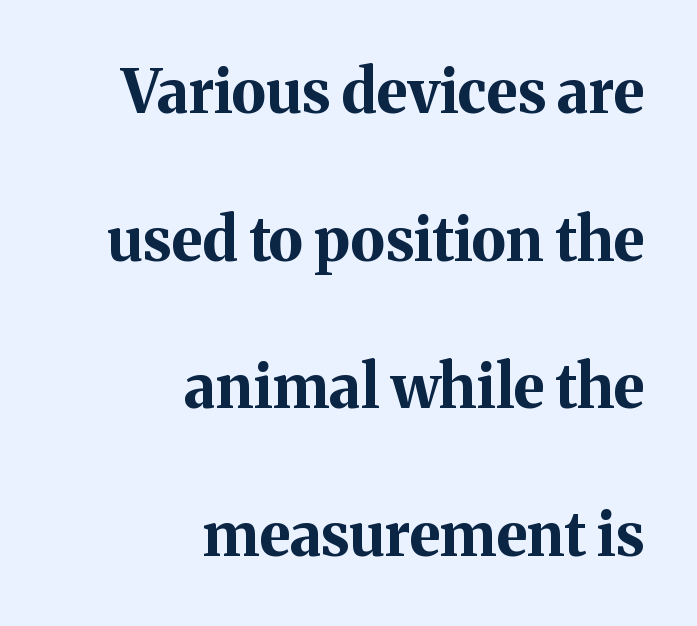
The image shows 60 px bold serif type, upright; set right-aligned, loose line spacing (2.46x), normal letter spacing, not underlined; medium stroke contrast and a medium x-height.
